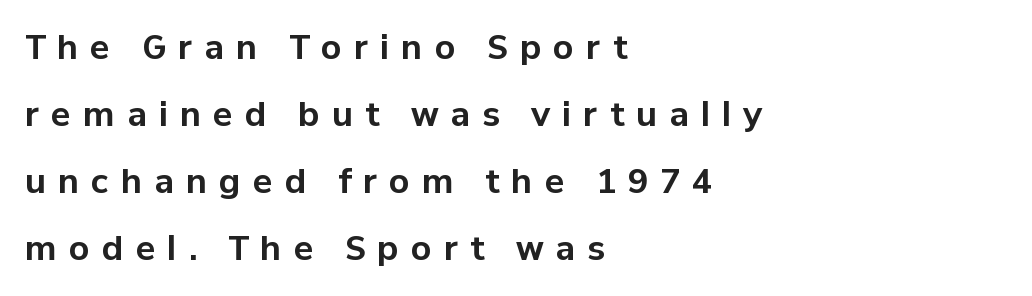
{"serif": "no", "italic": "no", "bold": "yes", "weight": "bold", "width": "normal", "stroke_contrast": "low", "x_height": "medium", "monospaced": "no", "underline": "no", "align": "left", "line_spacing": "loose", "line_spacing_ratio": 2.03, "letter_spacing": "wide", "letter_spacing_em": 0.36, "glyph_px": 33}
